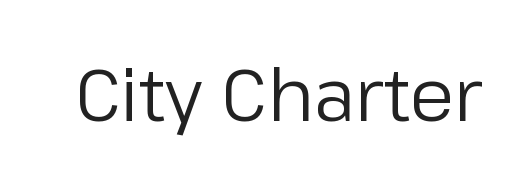
The image shows 73 px regular-weight sans-serif type, upright; set normal letter spacing, not underlined; low stroke contrast and a medium x-height.
